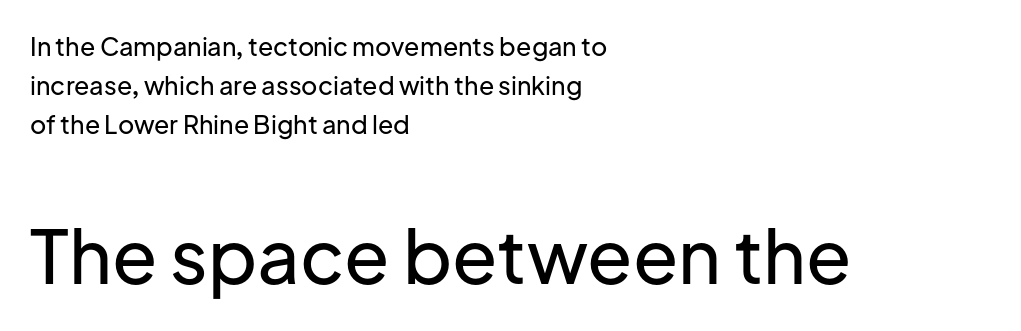
Q: Is the text italic (slanted)? A: No, it is upright.
Q: Is the typeface a serif or a sans-serif typeface? A: Sans-serif.
Q: Is the text underlined? A: No.
Q: How is the paragraph aligned? A: Left-aligned.
Q: Is the spacing between letters normal or unusually wide? A: Normal.
Q: Is the spacing between lines tight, normal or loose? A: Normal.
Q: Which block of text is set in a larger size, the first (top) or the second (bottom)? A: The second (bottom) one.
Q: Width (condensed, normal, or wide)? A: Normal.
Q: Stroke contrast? A: Low.
Q: x-height? A: Medium.
Q: Monospaced? A: No.
